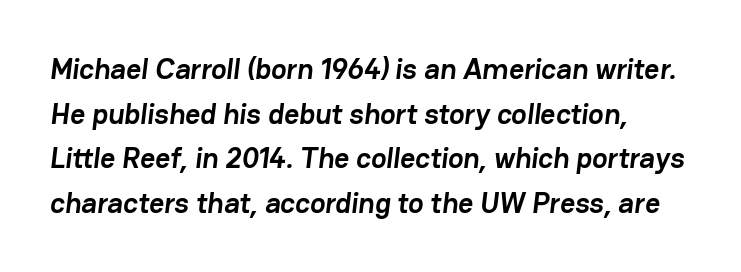
{"serif": "no", "bold": "yes", "weight": "semibold", "width": "normal", "stroke_contrast": "low", "x_height": "medium", "monospaced": "no", "underline": "no", "line_spacing": "normal", "line_spacing_ratio": 1.54, "letter_spacing": "normal", "letter_spacing_em": 0.0, "glyph_px": 29}
